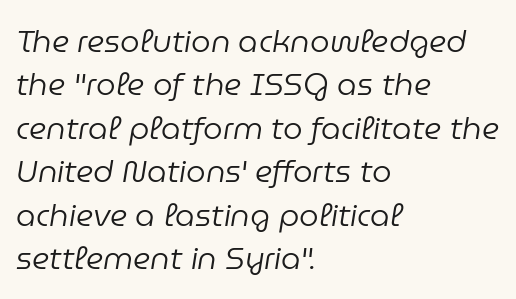
Q: Is the text bold? A: No.
Q: Is the text italic (slanted)? A: Yes, it leans right by about 9 degrees.
Q: Is the text underlined? A: No.
Q: How is the paragraph aligned? A: Left-aligned.
Q: Is the spacing between letters normal or unusually wide? A: Normal.
Q: Is the spacing between lines tight, normal or loose? A: Normal.
Q: Width (condensed, normal, or wide)? A: Normal.
Q: Stroke contrast? A: Low.
Q: x-height? A: Medium.
Q: Monospaced? A: No.
